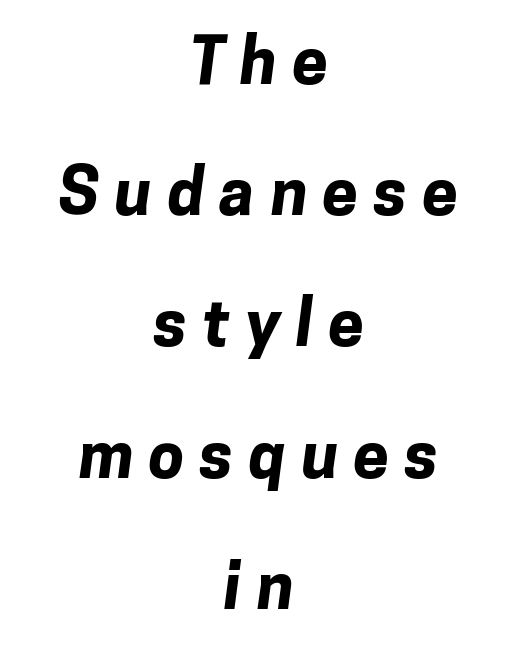
Q: Is the text bold? A: Yes.
Q: Is the typeface a serif or a sans-serif typeface? A: Sans-serif.
Q: Is the text underlined? A: No.
Q: How is the paragraph aligned? A: Centered.
Q: Is the spacing between letters normal or unusually wide? A: Unusually wide.
Q: Is the spacing between lines tight, normal or loose? A: Loose.
Q: Width (condensed, normal, or wide)? A: Normal.
Q: Stroke contrast? A: Low.
Q: x-height? A: Medium.
Q: Monospaced? A: No.
